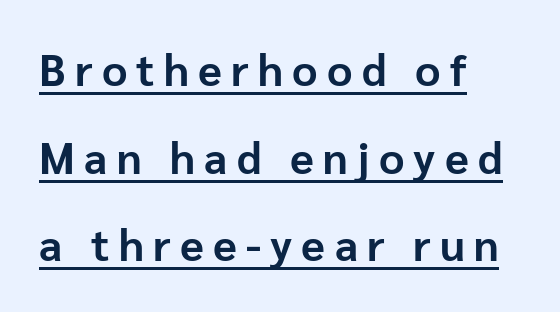
{"serif": "no", "italic": "no", "bold": "yes", "weight": "bold", "width": "normal", "stroke_contrast": "low", "x_height": "medium", "monospaced": "no", "underline": "yes", "align": "left", "line_spacing": "loose", "line_spacing_ratio": 1.99, "letter_spacing": "wide", "letter_spacing_em": 0.21, "glyph_px": 44}
